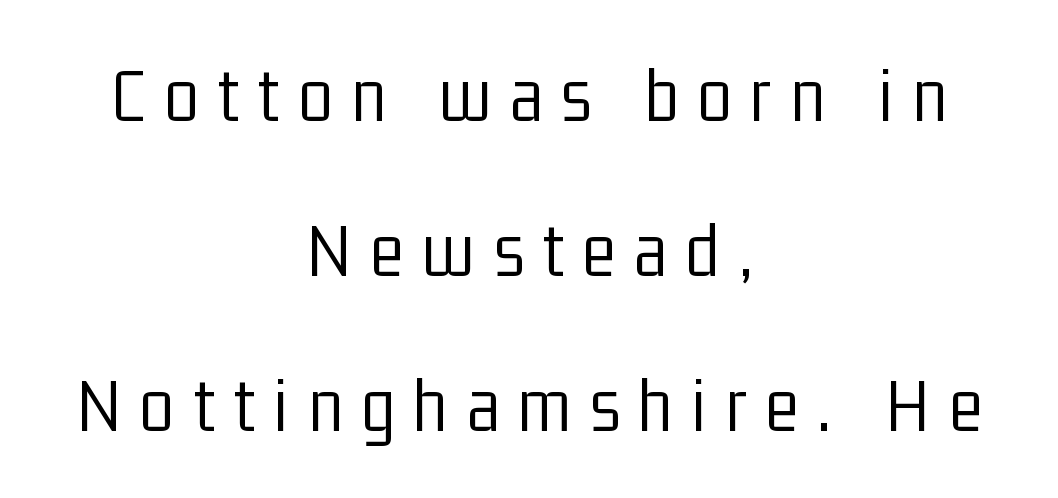
The image shows 79 px light, condensed sans-serif type, upright; set centered, loose line spacing (1.96x), unusually wide letter spacing (+0.24 em), not underlined; low stroke contrast and a medium x-height.
